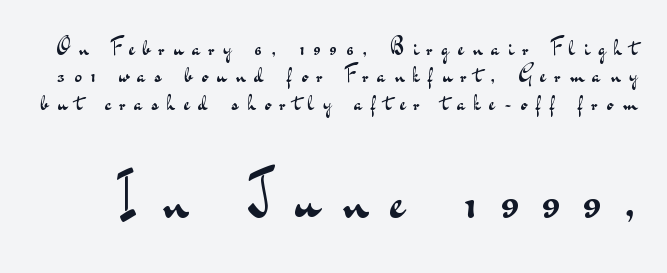
A student would notice the bottom passage is typeset larger than what precedes it. Leading: standard. The space beneath each line is pristine and unruled. Is this a sans? Yes — the strokes have no serifs.
